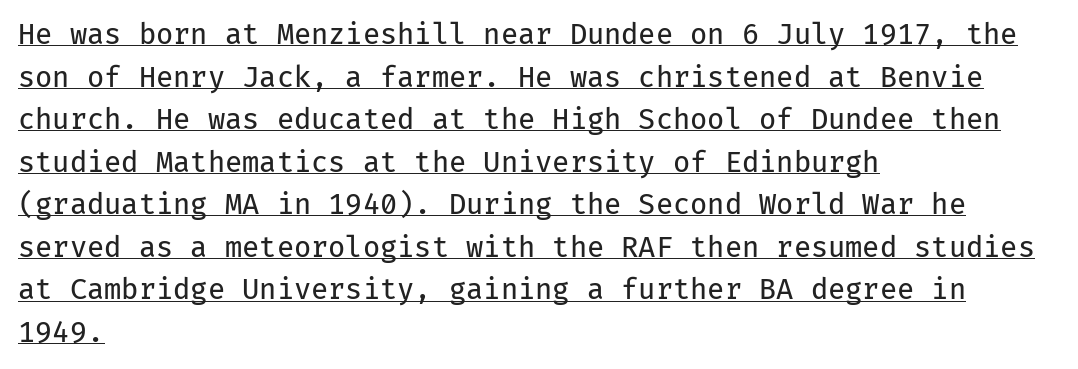
The image shows 28 px regular-weight sans-serif type, upright, monospaced; set left-aligned, normal line spacing (1.52x), normal letter spacing, underlined; low stroke contrast and a medium x-height.
